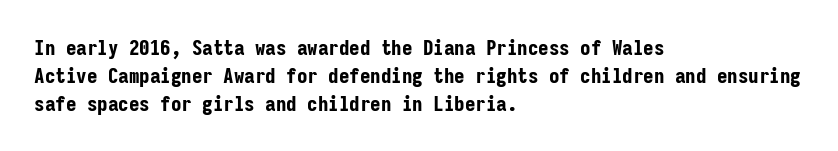
Q: Is the text bold? A: Yes.
Q: Is the text italic (slanted)? A: No, it is upright.
Q: Is the text underlined? A: No.
Q: How is the paragraph aligned? A: Left-aligned.
Q: Is the spacing between letters normal or unusually wide? A: Normal.
Q: Is the spacing between lines tight, normal or loose? A: Normal.
